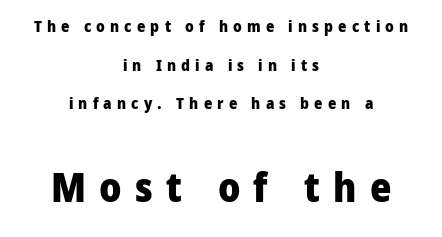
Q: Is the text bold? A: Yes.
Q: Is the text italic (slanted)? A: No, it is upright.
Q: Is the typeface a serif or a sans-serif typeface? A: Sans-serif.
Q: Is the text underlined? A: No.
Q: How is the paragraph aligned? A: Centered.
Q: Is the spacing between letters normal or unusually wide? A: Unusually wide.
Q: Is the spacing between lines tight, normal or loose? A: Loose.
Q: Which block of text is set in a larger size, the first (top) or the second (bottom)? A: The second (bottom) one.
Q: Width (condensed, normal, or wide)? A: Normal.
Q: Stroke contrast? A: Low.
Q: x-height? A: Medium.
Q: Monospaced? A: No.
